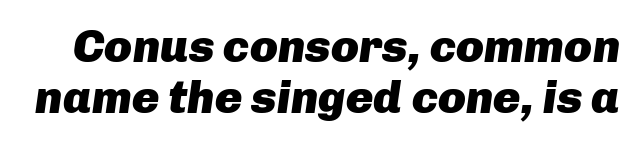
The image shows 46 px heavy type, italic (leaning right); set tight line spacing (1.11x), normal letter spacing, not underlined; low stroke contrast and a medium x-height.
